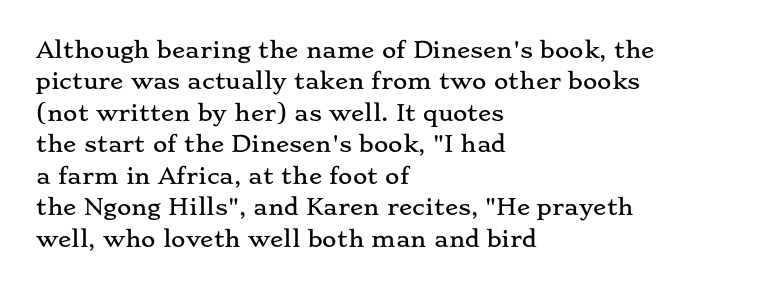
Q: Is the text italic (slanted)? A: No, it is upright.
Q: Is the text underlined? A: No.
Q: How is the paragraph aligned? A: Left-aligned.
Q: Is the spacing between letters normal or unusually wide? A: Normal.
Q: Is the spacing between lines tight, normal or loose? A: Normal.
